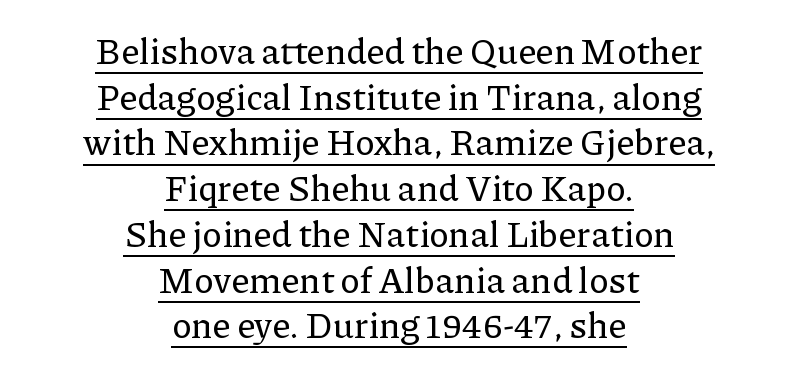
Q: Is the text italic (slanted)? A: No, it is upright.
Q: Is the typeface a serif or a sans-serif typeface? A: Serif.
Q: Is the text underlined? A: Yes.
Q: How is the paragraph aligned? A: Centered.
Q: Is the spacing between letters normal or unusually wide? A: Normal.
Q: Is the spacing between lines tight, normal or loose? A: Normal.
Q: Width (condensed, normal, or wide)? A: Normal.
Q: Stroke contrast? A: Low.
Q: x-height? A: Medium.
Q: Monospaced? A: No.
